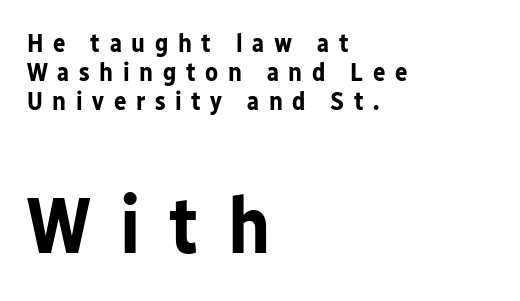
The image shows 79 px bold sans-serif type, upright; set left-aligned, tight line spacing (1.12x), unusually wide letter spacing (+0.37 em), not underlined; the second (bottom) block is 3.04x larger; low stroke contrast and a medium x-height.
